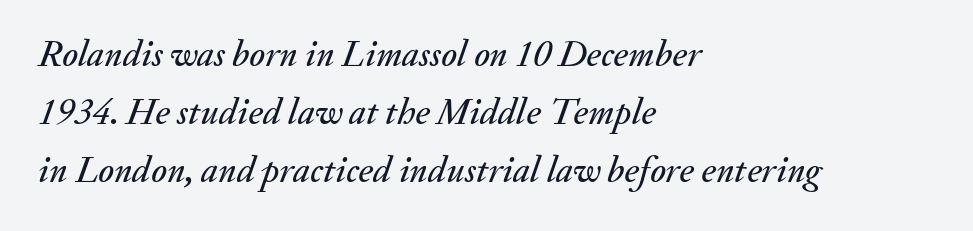
Q: Is the text italic (slanted)? A: Yes, it leans right by about 20 degrees.
Q: Is the text underlined? A: No.
Q: How is the paragraph aligned? A: Left-aligned.
Q: Is the spacing between letters normal or unusually wide? A: Normal.
Q: Is the spacing between lines tight, normal or loose? A: Normal.
Q: Width (condensed, normal, or wide)? A: Normal.
Q: Stroke contrast? A: Medium.
Q: x-height? A: Small.
Q: Monospaced? A: No.
